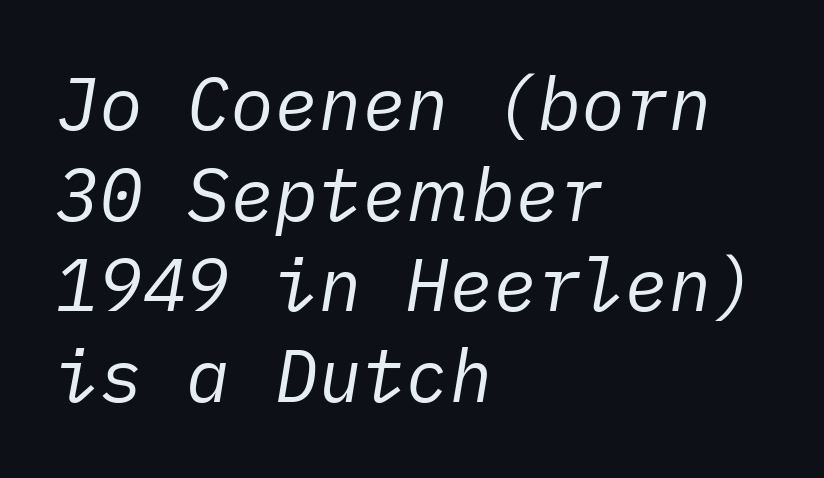
{"italic": "yes", "lean": "right", "slant_degrees": 10, "bold": "no", "weight": "regular", "width": "normal", "stroke_contrast": "low", "x_height": "medium", "underline": "no", "align": "left", "line_spacing_ratio": 1.24, "letter_spacing": "normal", "letter_spacing_em": 0.0, "glyph_px": 73}
